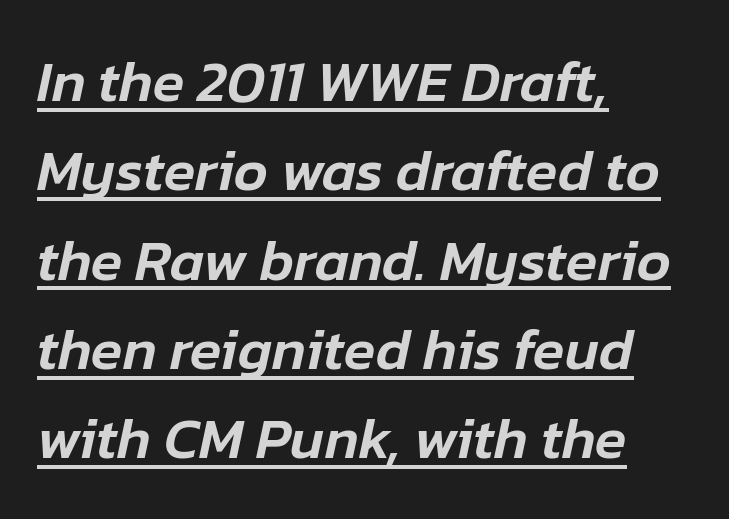
The image shows 58 px text type, italic (leaning right); set left-aligned, normal line spacing (1.54x), normal letter spacing, underlined; low stroke contrast and a medium x-height.
